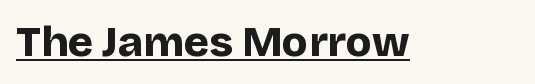
{"serif": "no", "italic": "no", "bold": "yes", "weight": "bold", "width": "normal", "stroke_contrast": "low", "x_height": "large", "monospaced": "no", "underline": "yes", "letter_spacing": "normal", "letter_spacing_em": 0.0, "glyph_px": 43}
